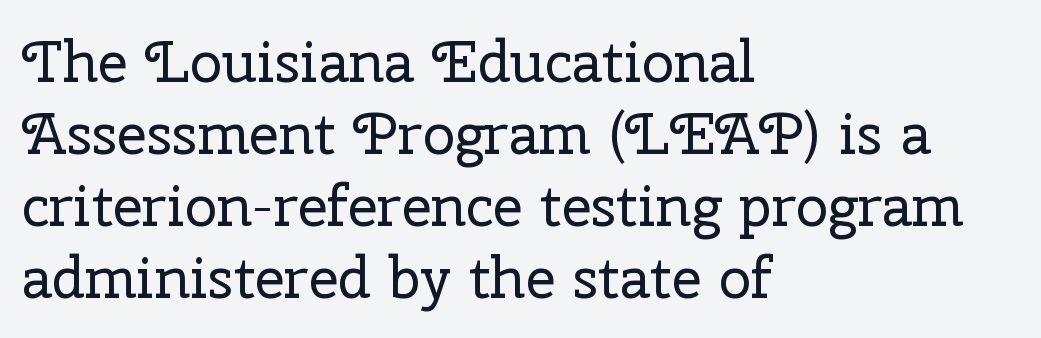
{"serif": "yes", "italic": "no", "bold": "no", "weight": "regular", "width": "normal", "stroke_contrast": "low", "x_height": "medium", "monospaced": "no", "underline": "no", "align": "left", "line_spacing_ratio": 1.24, "letter_spacing": "normal", "letter_spacing_em": 0.0, "glyph_px": 58}
